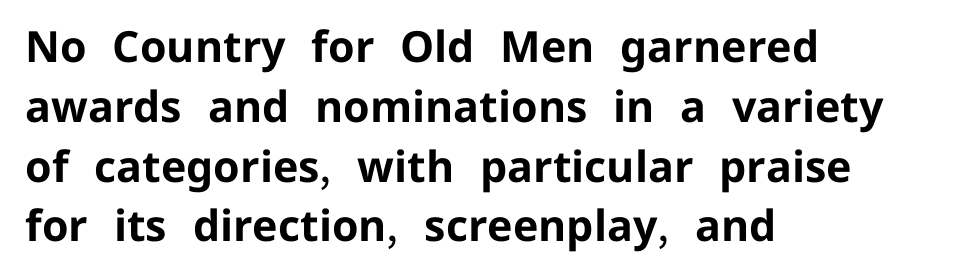
Q: Is the text bold? A: Yes.
Q: Is the text italic (slanted)? A: No, it is upright.
Q: Is the typeface a serif or a sans-serif typeface? A: Sans-serif.
Q: Is the text underlined? A: No.
Q: How is the paragraph aligned? A: Left-aligned.
Q: Is the spacing between letters normal or unusually wide? A: Normal.
Q: Is the spacing between lines tight, normal or loose? A: Normal.
Q: Width (condensed, normal, or wide)? A: Normal.
Q: Stroke contrast? A: Low.
Q: x-height? A: Medium.
Q: Monospaced? A: No.
